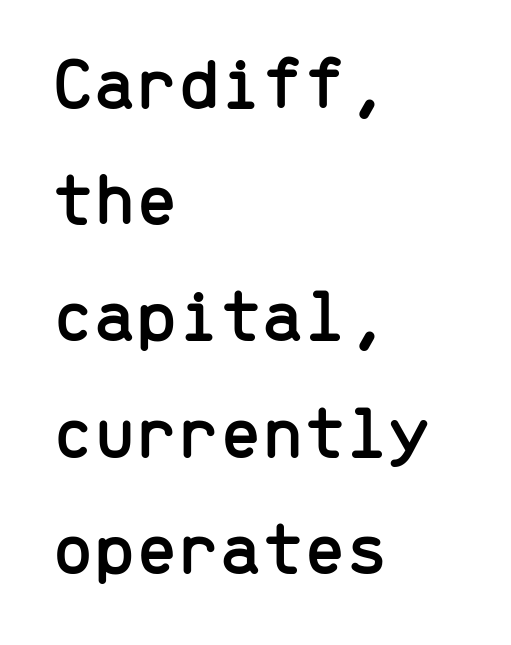
Here the designer chose a console-style face with uniform glyph widths. The baseline area is clear. Grotesque or geometric, the face here clearly has no serifs. Regular leading. Ascenders rise straight up at ninety degrees.
